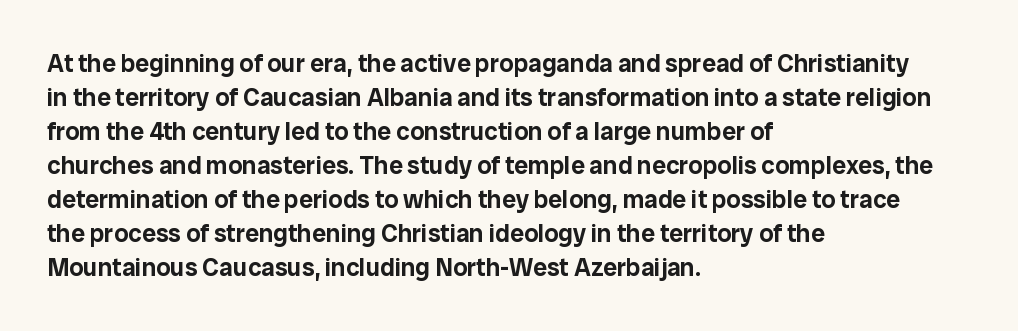
{"italic": "no", "underline": "no", "align": "left", "line_spacing": "normal", "line_spacing_ratio": 1.36, "letter_spacing": "normal", "letter_spacing_em": 0.0, "glyph_px": 25}
